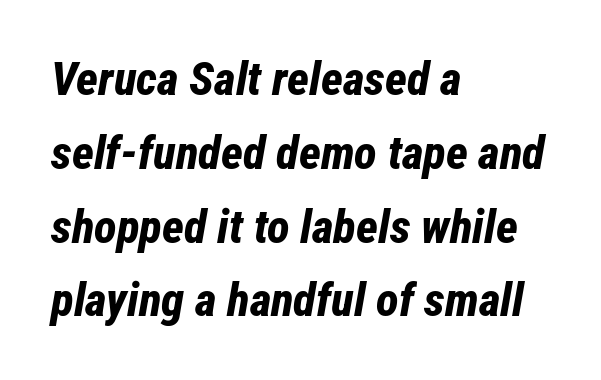
{"italic": "yes", "lean": "right", "slant_degrees": 12, "bold": "yes", "weight": "bold", "width": "condensed", "stroke_contrast": "low", "x_height": "medium", "monospaced": "no", "underline": "no", "align": "left", "line_spacing": "normal", "line_spacing_ratio": 1.57, "letter_spacing": "normal", "letter_spacing_em": 0.0, "glyph_px": 47}
